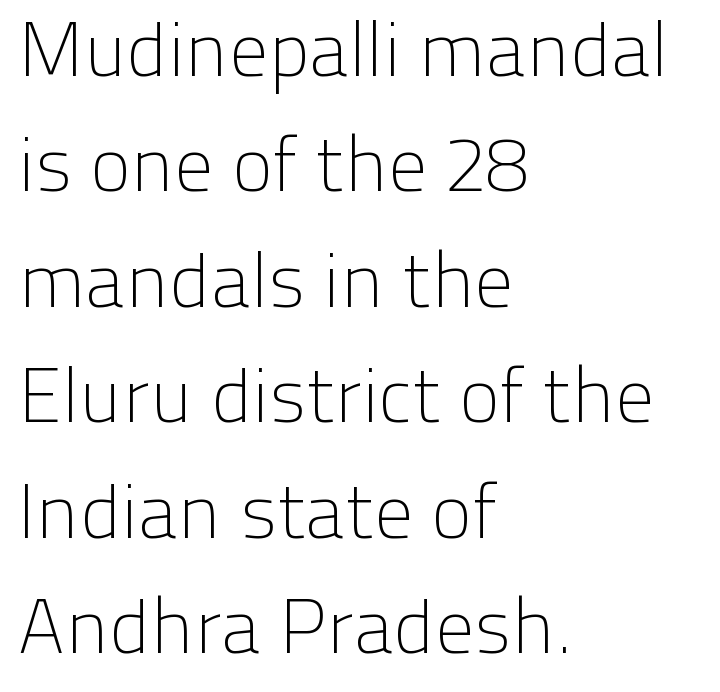
One-word summary of the alignment: left. The axis of the letterforms is exactly vertical. These lines are rendered in a variable-pitch font. The gaps between neighbouring characters are ordinary and unremarkable. The space directly below the letters is spotless.
